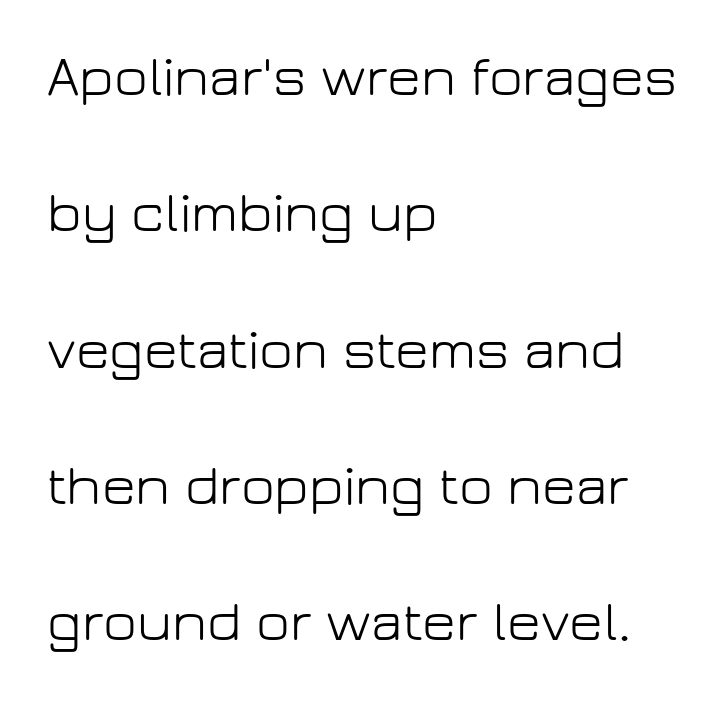
Summary of weight: not heavy and not bold. The space directly below the letters is spotless. This sample uses an upright cut, with every glyph sitting square on the baseline. The tracking reads as untouched default to a designer's eye. Each new line begins a long way beneath the previous one. Every row of glyphs begins at an identical x-position on the left.
